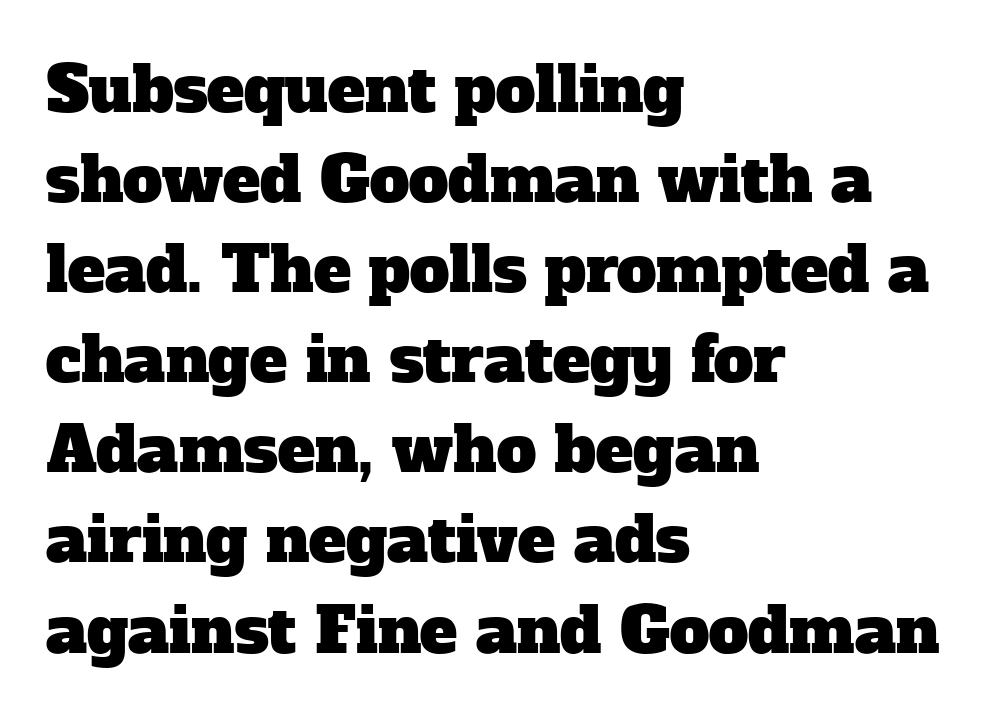
Has an underline been added? It has not. Words appear dense and cohesive because spacing is normal. All the whitespace from short lines collects on the right. Is this a fixed-width face? No — the glyphs have proportional, varying widths.
